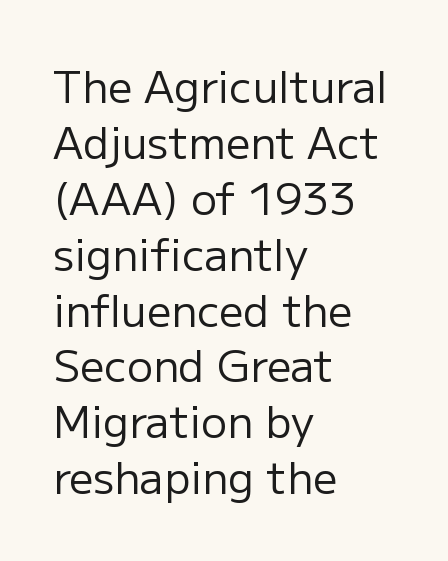
The image shows 43 px regular-weight sans-serif type, upright; set left-aligned, normal line spacing (1.3x), normal letter spacing, not underlined; low stroke contrast and a medium x-height.
